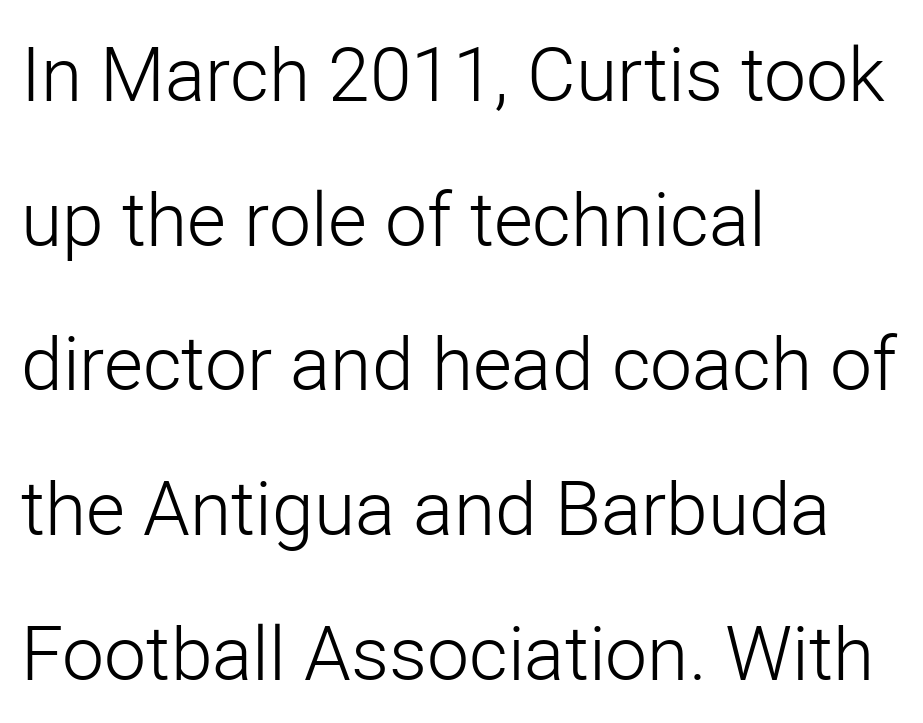
{"serif": "no", "italic": "no", "bold": "no", "weight": "light", "width": "normal", "stroke_contrast": "low", "x_height": "medium", "monospaced": "no", "underline": "no", "align": "left", "line_spacing": "loose", "line_spacing_ratio": 1.93, "letter_spacing": "normal", "letter_spacing_em": 0.0, "glyph_px": 75}
